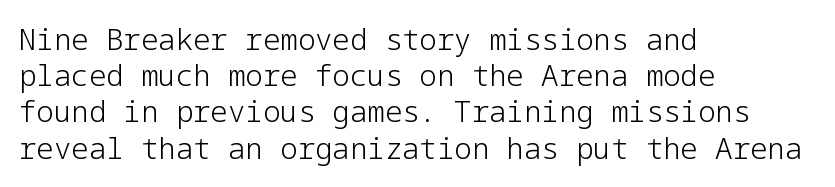
The ragged edge is on the right, which tells us the setting is flush left. Honestly, the row spacing looks completely unremarkable. Posture: straight, roman, zero tilt. The font sits on the lighter half of the weight spectrum, regular included.
